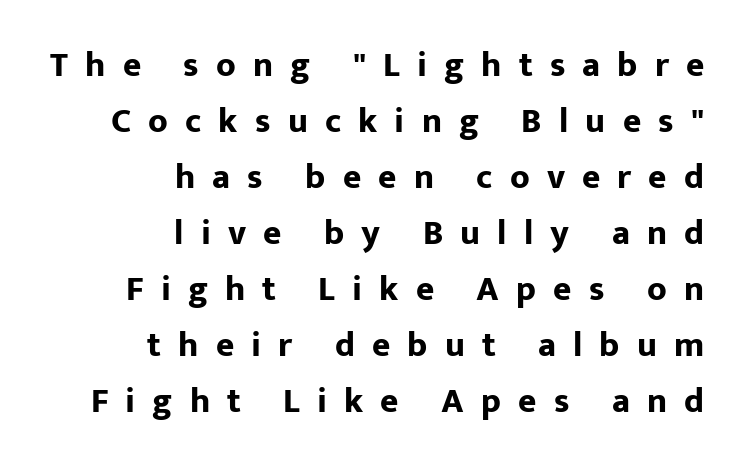
The image shows 35 px bold sans-serif type, upright; set right-aligned, normal line spacing (1.6x), unusually wide letter spacing (+0.49 em), not underlined; low stroke contrast and a medium x-height.
